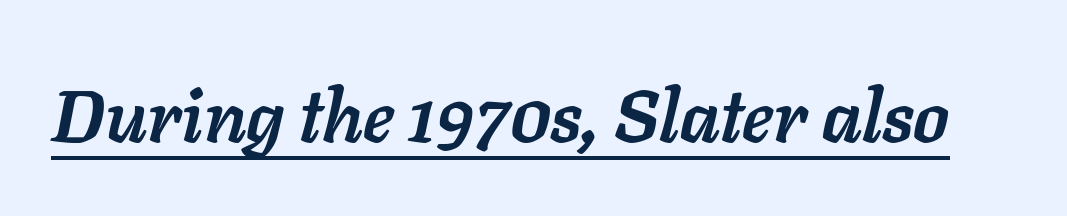
{"italic": "yes", "lean": "right", "slant_degrees": 11, "bold": "yes", "weight": "semibold", "width": "normal", "stroke_contrast": "low", "x_height": "medium", "monospaced": "no", "underline": "yes", "letter_spacing": "normal", "letter_spacing_em": 0.0, "glyph_px": 73}
